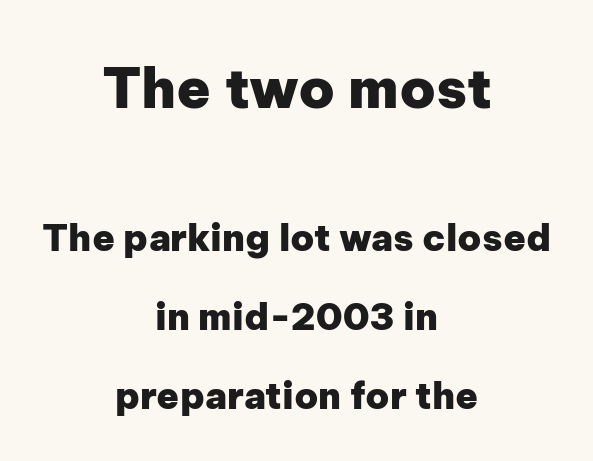
Each letter keeps its own natural width here, so spacing adapts to shape. Rendered with straight, roman letterforms. A typesetter would call this zero additional tracking. Underline: absent. Pretty heavy lettering here — definitely bold.
